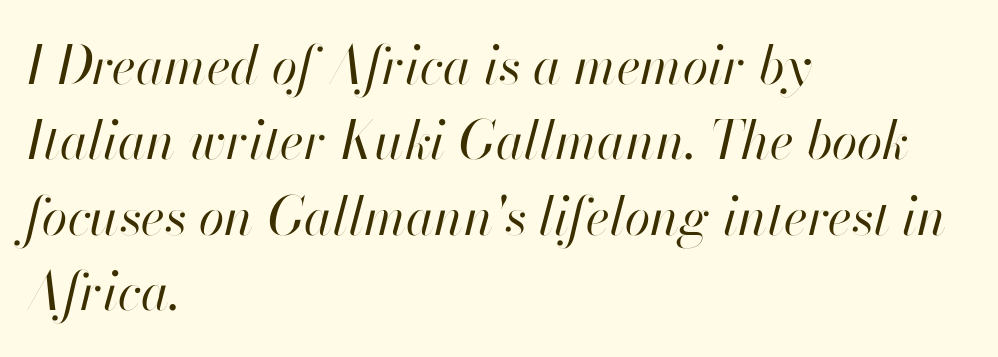
Interline gaps are of average width in this sample. Compared with a centered layout, this one pins lines to the left instead. Unbolded letterforms with no extra heft. Descender tails drop into unmarked territory.
